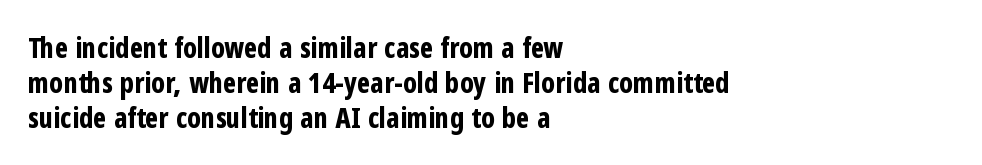
Q: Is the text bold? A: Yes.
Q: Is the text italic (slanted)? A: No, it is upright.
Q: Is the typeface a serif or a sans-serif typeface? A: Sans-serif.
Q: Is the text underlined? A: No.
Q: How is the paragraph aligned? A: Left-aligned.
Q: Is the spacing between letters normal or unusually wide? A: Normal.
Q: Is the spacing between lines tight, normal or loose? A: Normal.
Q: Width (condensed, normal, or wide)? A: Condensed.
Q: Stroke contrast? A: Low.
Q: x-height? A: Medium.
Q: Monospaced? A: No.
